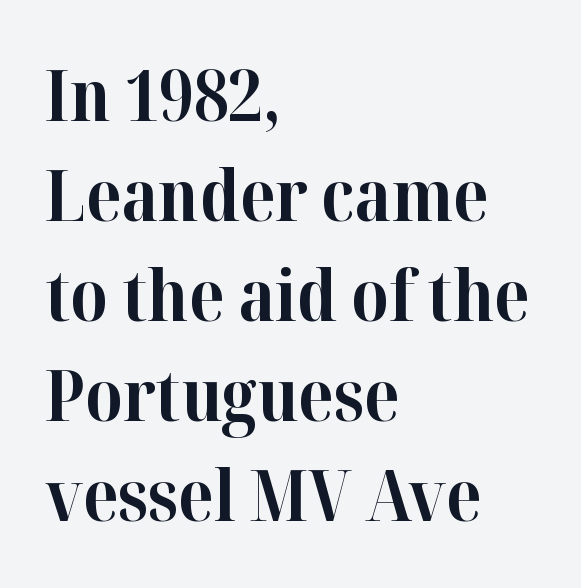
{"serif": "yes", "italic": "no", "bold": "yes", "weight": "bold", "width": "normal", "stroke_contrast": "high", "x_height": "medium", "monospaced": "no", "underline": "no", "align": "left", "line_spacing": "normal", "line_spacing_ratio": 1.41, "letter_spacing": "normal", "letter_spacing_em": 0.0, "glyph_px": 71}
